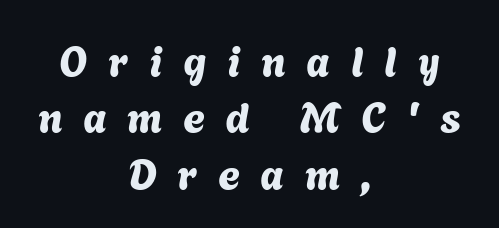
Q: Is the typeface a serif or a sans-serif typeface? A: Sans-serif.
Q: Is the text underlined? A: No.
Q: How is the paragraph aligned? A: Centered.
Q: Is the spacing between letters normal or unusually wide? A: Unusually wide.
Q: Is the spacing between lines tight, normal or loose? A: Normal.
Q: Width (condensed, normal, or wide)? A: Normal.
Q: Stroke contrast? A: Medium.
Q: x-height? A: Medium.
Q: Monospaced? A: No.
